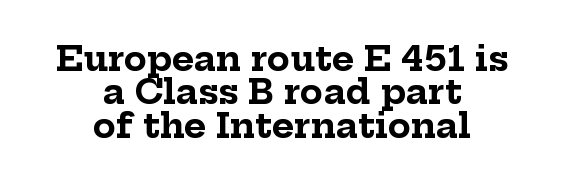
{"serif": "yes", "italic": "no", "bold": "yes", "weight": "bold", "width": "normal", "stroke_contrast": "low", "x_height": "medium", "monospaced": "no", "underline": "no", "align": "center", "line_spacing": "tight", "line_spacing_ratio": 0.98, "letter_spacing": "normal", "letter_spacing_em": 0.0, "glyph_px": 34}
